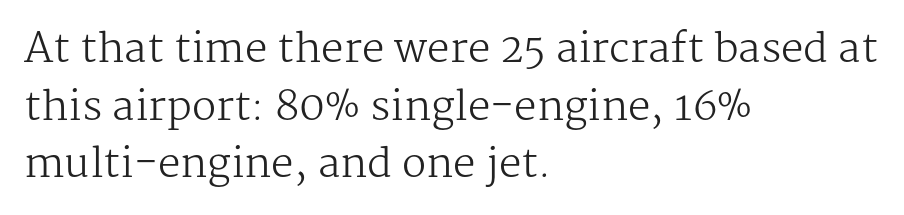
Q: Is the text bold? A: No.
Q: Is the text italic (slanted)? A: No, it is upright.
Q: Is the typeface a serif or a sans-serif typeface? A: Serif.
Q: Is the text underlined? A: No.
Q: How is the paragraph aligned? A: Left-aligned.
Q: Is the spacing between letters normal or unusually wide? A: Normal.
Q: Is the spacing between lines tight, normal or loose? A: Normal.
Q: Width (condensed, normal, or wide)? A: Normal.
Q: Stroke contrast? A: Medium.
Q: x-height? A: Medium.
Q: Monospaced? A: No.
